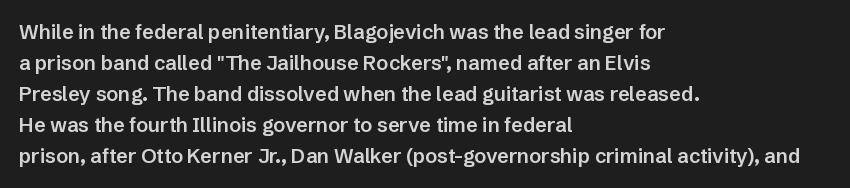
The image shows 20 px text type, upright; set left-aligned, normal line spacing (1.55x), normal letter spacing, not underlined.
